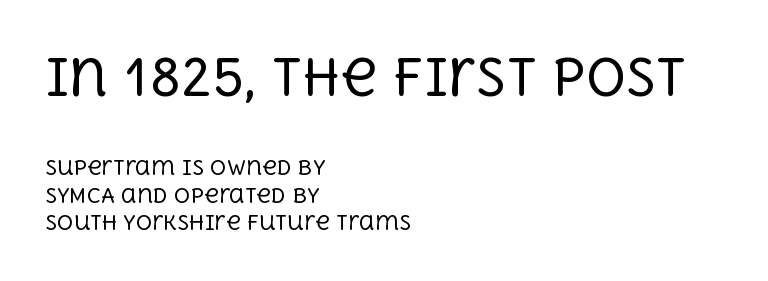
The image shows 50 px regular-weight serif type, upright; set left-aligned, normal line spacing (1.38x), normal letter spacing, not underlined; the first (top) block is 2.5x larger; a large x-height.
